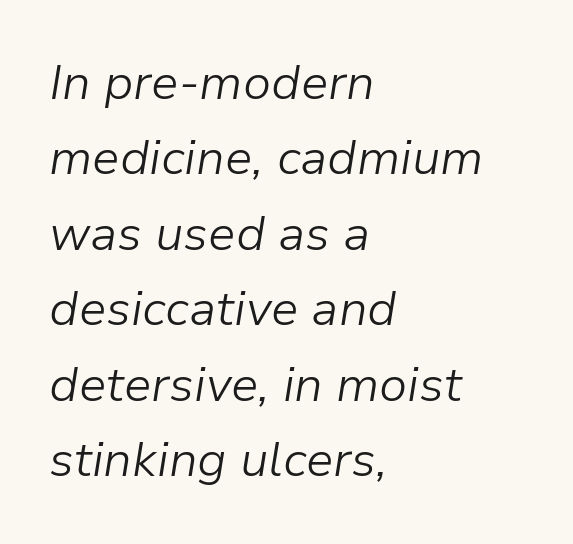
The image shows 49 px light type, italic (leaning right); set left-aligned, normal line spacing (1.54x), normal letter spacing, not underlined; low stroke contrast and a medium x-height.
